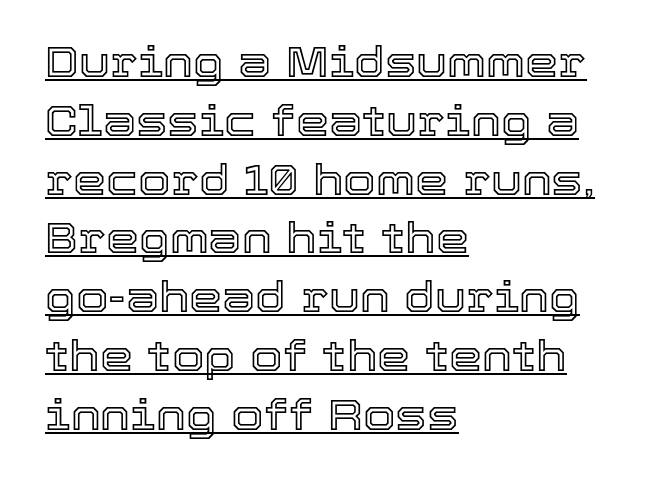
Q: Is the text italic (slanted)? A: No, it is upright.
Q: Is the text underlined? A: Yes.
Q: How is the paragraph aligned? A: Left-aligned.
Q: Is the spacing between letters normal or unusually wide? A: Normal.
Q: Is the spacing between lines tight, normal or loose? A: Normal.
Q: Width (condensed, normal, or wide)? A: Normal.
Q: x-height? A: Medium.
Q: Monospaced? A: No.
